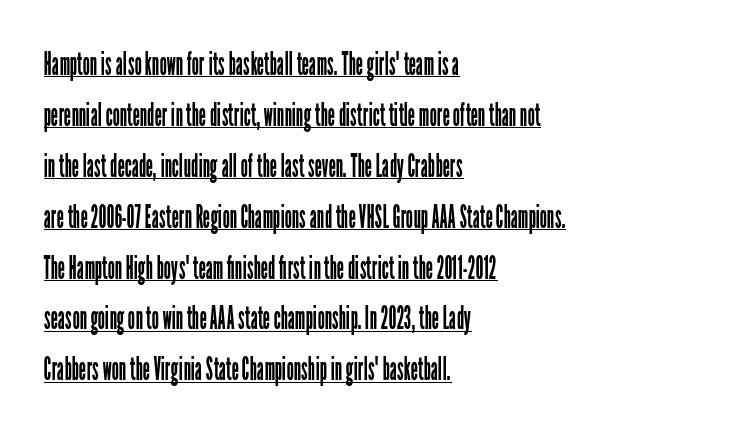
The image shows 32 px regular-weight, condensed sans-serif type, upright; set left-aligned, normal line spacing (1.59x), normal letter spacing, underlined; low stroke contrast and a medium x-height.
